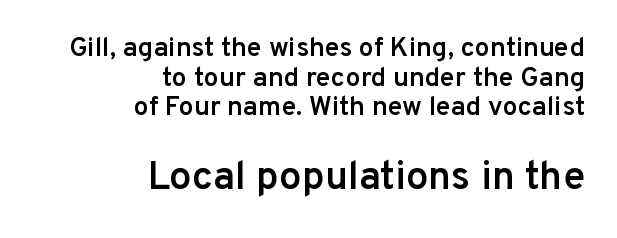
{"serif": "no", "italic": "no", "bold": "semi", "weight": "semibold", "width": "normal", "stroke_contrast": "low", "x_height": "medium", "monospaced": "no", "underline": "no", "align": "right", "line_spacing": "tight", "line_spacing_ratio": 1.1, "letter_spacing": "normal", "letter_spacing_em": 0.0, "larger_block": "second", "size_ratio": 1.48, "glyph_px": 40}
